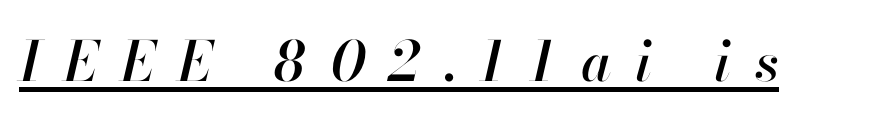
Emphasis-style slanted type is in use. The string is rendered with underlining switched on. A typesetter would call this heavily tracked-out type. Looks like regular typesetting: each glyph gets only the width it needs.
